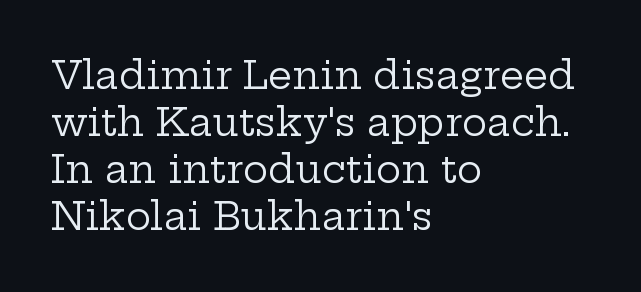
Nope, not italic — everything's standing straight. The glyphs in this specimen are seriffed. A typesetter would call this zero additional tracking. The rendering anchors every line to the left-hand side. Each stroke keeps to a modest, everyday thickness or less.
